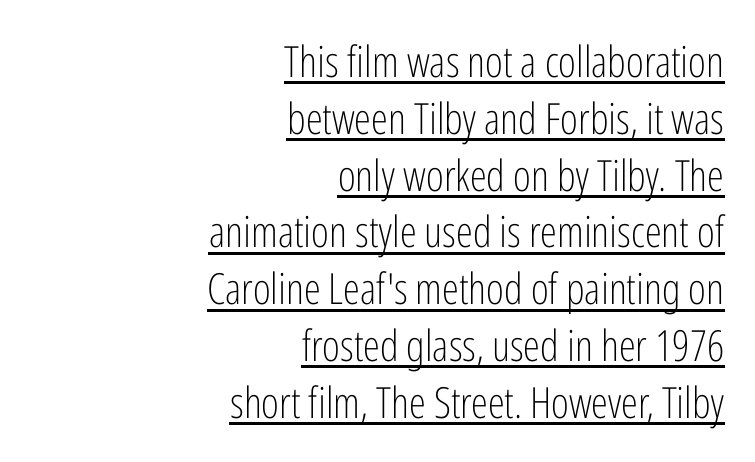
{"serif": "no", "italic": "no", "bold": "no", "weight": "light", "width": "condensed", "stroke_contrast": "low", "x_height": "medium", "monospaced": "no", "underline": "yes", "align": "right", "line_spacing": "normal", "line_spacing_ratio": 1.32, "letter_spacing": "normal", "letter_spacing_em": 0.0, "glyph_px": 43}
